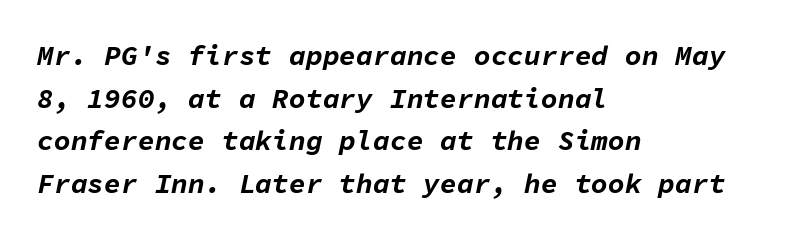
This rendering uses left alignment, leaving the right contour irregular. Here the designer chose a console-style face with uniform glyph widths. The text carries the slant typical of an italic or oblique font. This is heavy type, rendered in bold. Anything drawn beneath the words? Only blank space.
